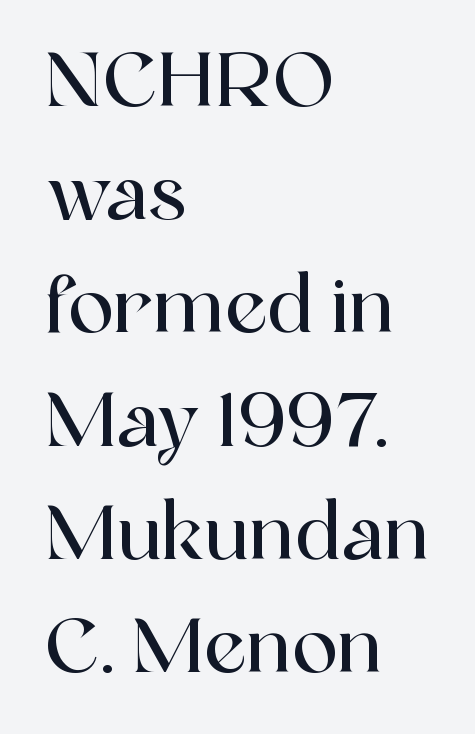
Standard letterfit; no display-style spreading of the glyphs. Is there any slant? The stems are plumb. The space between consecutive lines is moderate. This rendering employs a face with finishing strokes, i.e., a serif. Character widths vary here, with narrow letters taking less room than wide ones. Descenders hang freely into open space.
